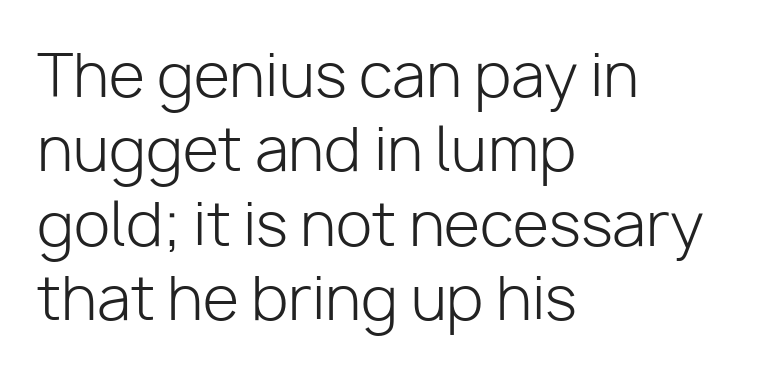
The image shows 59 px light sans-serif type, upright; set left-aligned, normal line spacing (1.26x), normal letter spacing, not underlined; low stroke contrast and a medium x-height.
